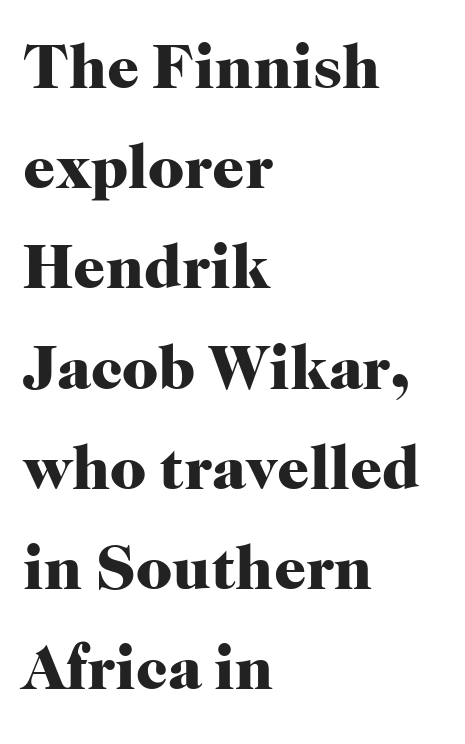
The image shows 63 px heavy serif type, upright; set left-aligned, normal line spacing (1.59x), normal letter spacing, not underlined; high stroke contrast and a medium x-height.
